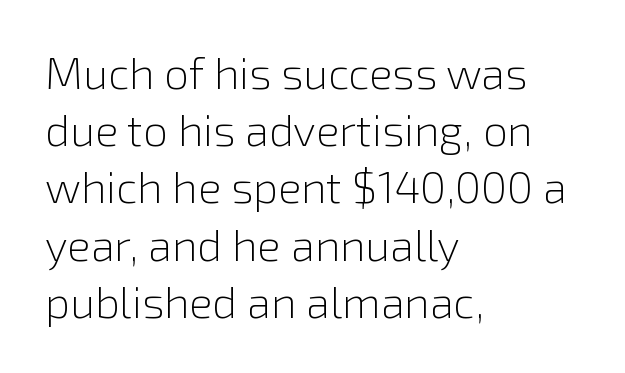
Q: Is the text bold? A: No.
Q: Is the text italic (slanted)? A: No, it is upright.
Q: Is the typeface a serif or a sans-serif typeface? A: Sans-serif.
Q: Is the text underlined? A: No.
Q: How is the paragraph aligned? A: Left-aligned.
Q: Is the spacing between letters normal or unusually wide? A: Normal.
Q: Is the spacing between lines tight, normal or loose? A: Normal.
Q: Width (condensed, normal, or wide)? A: Normal.
Q: x-height? A: Medium.
Q: Monospaced? A: No.
